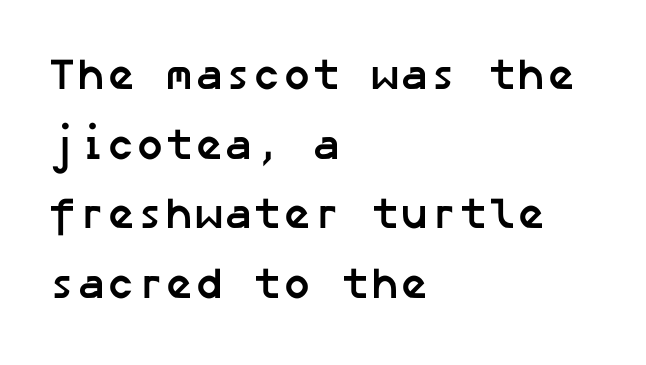
The image shows 44 px semibold sans-serif type; set left-aligned, normal line spacing (1.58x), normal letter spacing, not underlined; low stroke contrast and a medium x-height.
